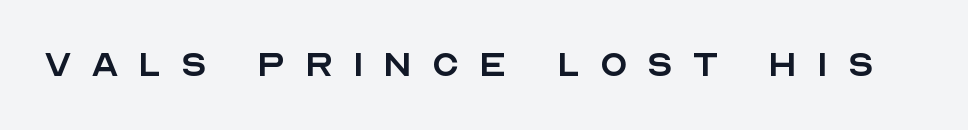
{"serif": "no", "italic": "no", "bold": "no", "weight": "regular", "width": "normal", "x_height": "large", "monospaced": "no", "underline": "no", "letter_spacing": "wide", "letter_spacing_em": 0.43, "glyph_px": 45}
